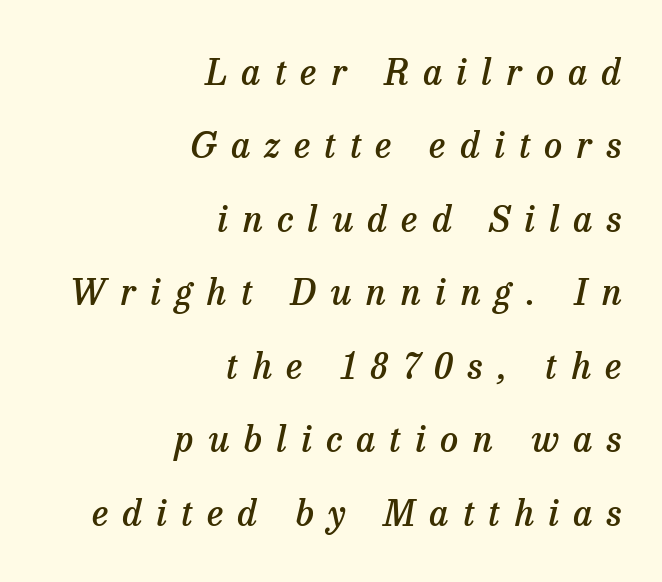
I'd call this a serif setting — the letters wear small feet. This sample has the flowing, uneven cadence of proportional lettering. The paragraph has a hard right edge and a soft left edge. The face used here is rendered with a markedly widened letterfit. A typesetter would mark this as italic. Students, this is semibold: more ink than regular, less than bold.
